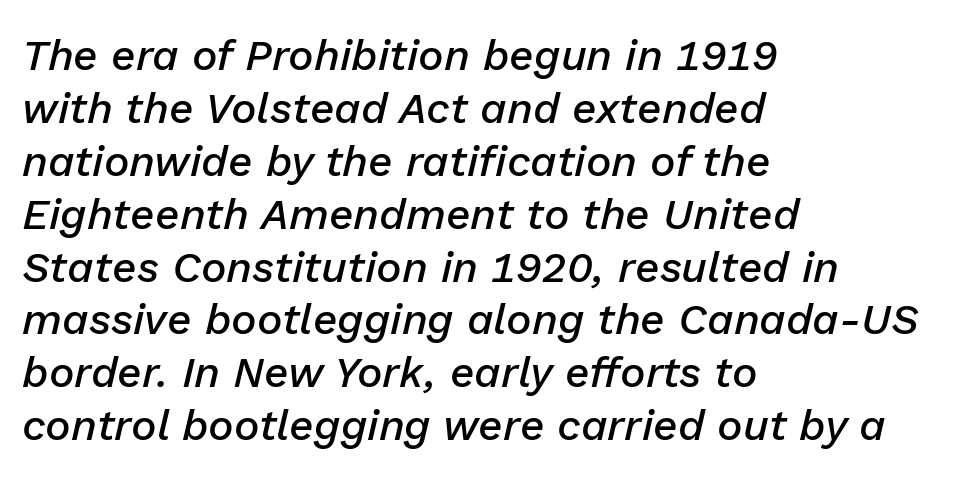
The typesetter chose a ragged-right arrangement here. Is this a fixed-width face? No — the glyphs have proportional, varying widths. Slant detected: the letters are inclined. As a designer I'd log this as weight 600, semibold.
